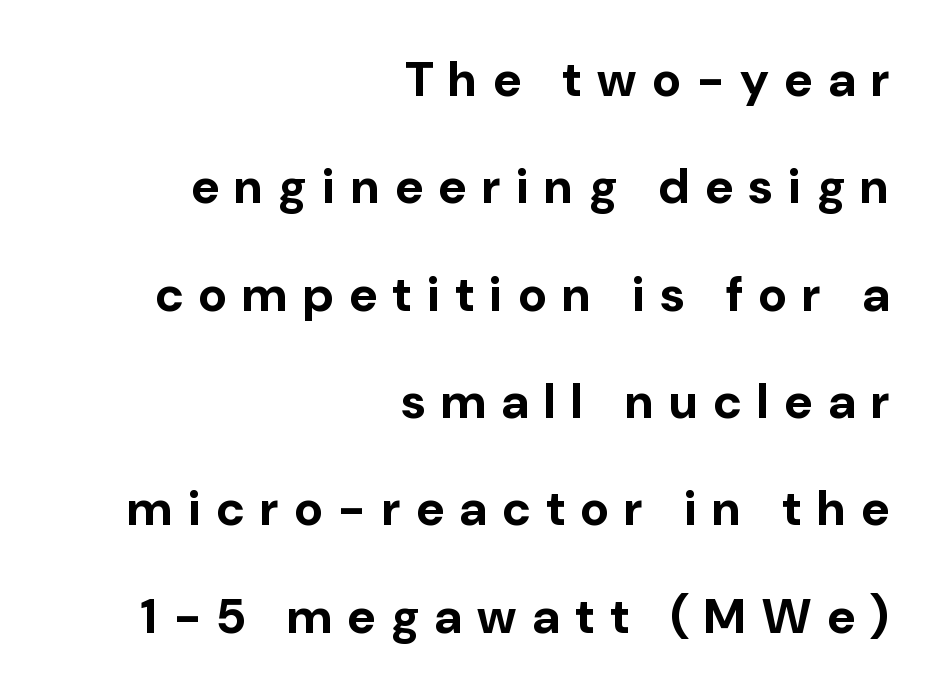
A typesetter would call this leading open, well beyond the default. Each letter keeps its own natural width here, so spacing adapts to shape. Weight: bold. Does the type have serifs? No, each stem ends abruptly. Right-aligned paragraph, ragged on the left. The string is rendered with underlining switched off.
